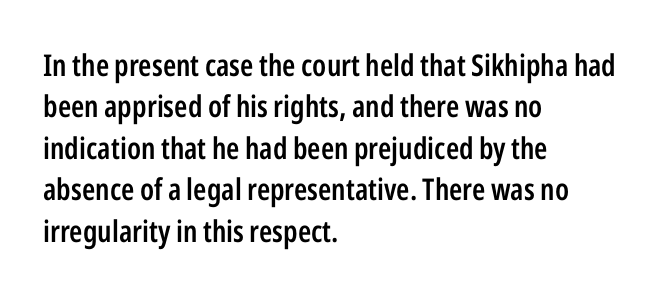
Note the varied advance widths — an 'i' is clearly narrower than an 'm'. The rendering shows plain stroke endings on the letterforms — a sans-serif design. I'd describe the lettering as semibold — firm but not a full bold. The block of text has a typical density, with ordinary space between rows. The font's upright variant was chosen for this text.
